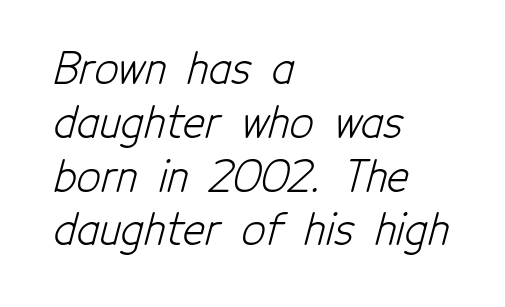
Q: Is the text bold? A: No.
Q: Is the typeface a serif or a sans-serif typeface? A: Sans-serif.
Q: Is the text underlined? A: No.
Q: How is the paragraph aligned? A: Left-aligned.
Q: Is the spacing between letters normal or unusually wide? A: Normal.
Q: Is the spacing between lines tight, normal or loose? A: Normal.
Q: Width (condensed, normal, or wide)? A: Condensed.
Q: Stroke contrast? A: Low.
Q: x-height? A: Medium.
Q: Monospaced? A: No.
